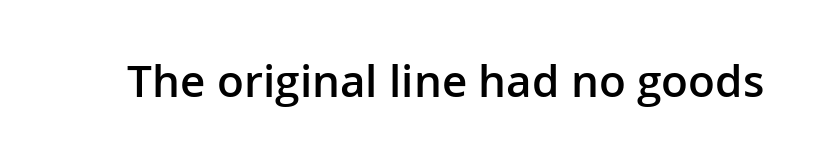
Q: Is the text bold? A: Semi-bold.
Q: Is the text italic (slanted)? A: No, it is upright.
Q: Is the typeface a serif or a sans-serif typeface? A: Sans-serif.
Q: Is the text underlined? A: No.
Q: Is the spacing between letters normal or unusually wide? A: Normal.
Q: Width (condensed, normal, or wide)? A: Normal.
Q: Stroke contrast? A: Low.
Q: x-height? A: Medium.
Q: Monospaced? A: No.
